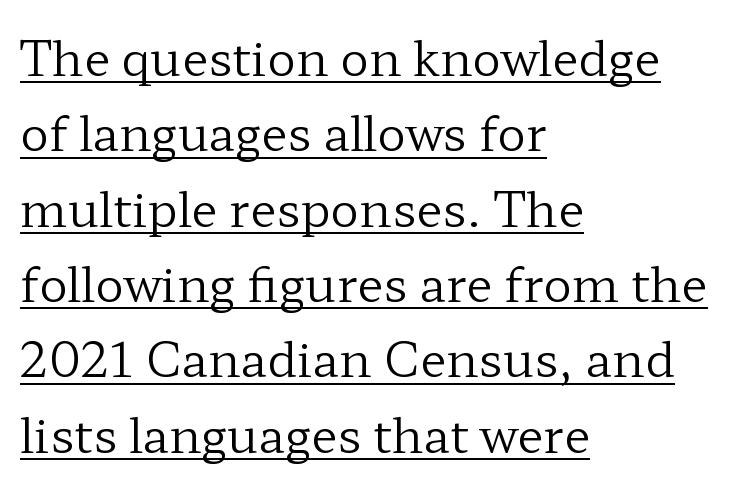
Each stroke keeps to a modest, everyday thickness or less. Evenly set lines give the paragraph a standard silhouette. A roman cut, with each character standing at attention. A continuous stroke trails under the words, as in a hyperlink.
